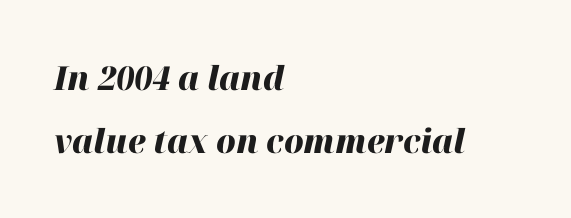
The letters are bold, with thick, heavy strokes. A typesetter would call this leading open, well beyond the default. Varying glyph widths throughout — classic text-font behaviour. Compared with typical body copy, the letter spacing here is the same. Horizontally, the lines are justified to the leading edge only.
